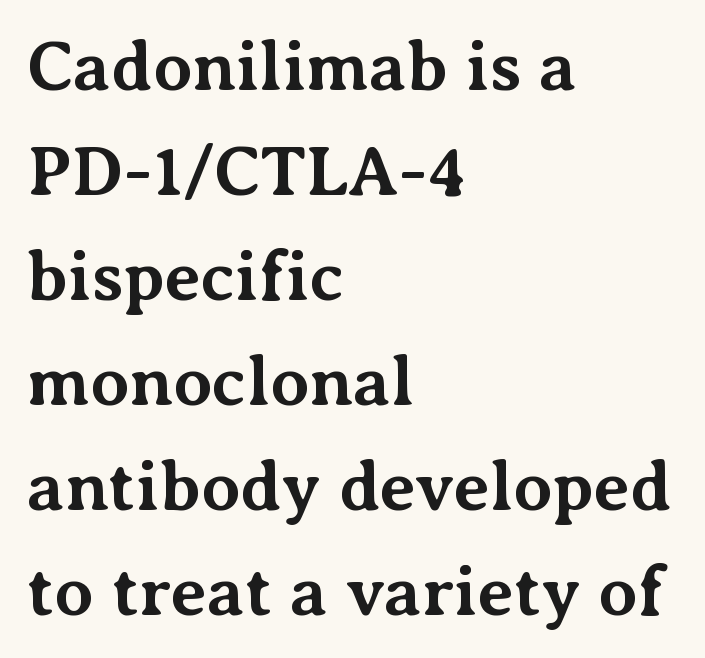
The image shows 70 px bold serif type, upright; set left-aligned, normal line spacing (1.5x), normal letter spacing, not underlined; medium stroke contrast and a medium x-height.
